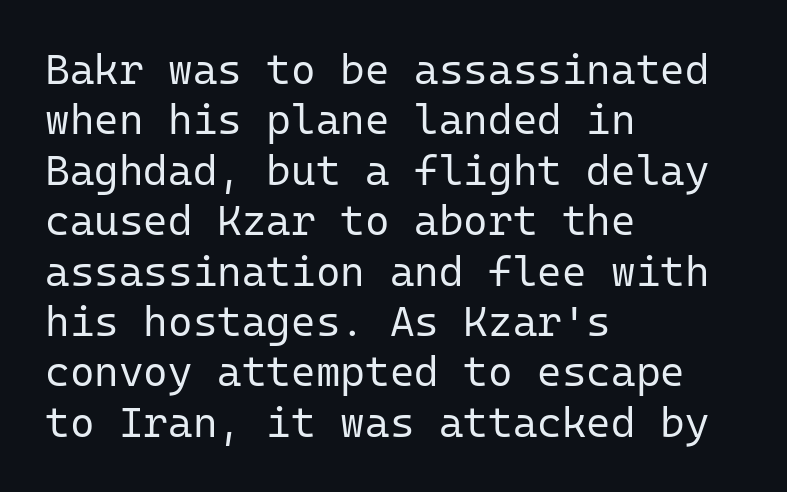
The image shows 42 px regular-weight sans-serif type, upright, monospaced; set left-aligned, line spacing 1.2x, normal letter spacing, not underlined; low stroke contrast and a medium x-height.
